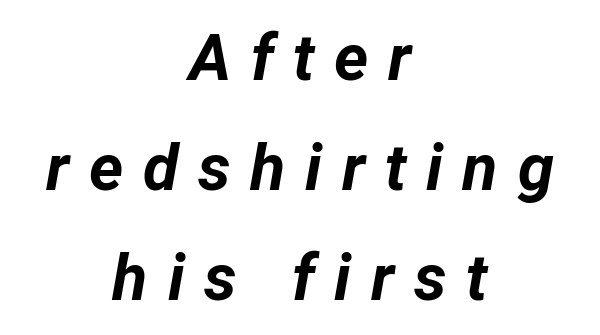
{"italic": "yes", "lean": "right", "slant_degrees": 12, "bold": "yes", "weight": "bold", "width": "normal", "stroke_contrast": "low", "x_height": "medium", "monospaced": "no", "underline": "no", "align": "center", "line_spacing": "normal", "line_spacing_ratio": 1.69, "letter_spacing": "wide", "letter_spacing_em": 0.3, "glyph_px": 65}
